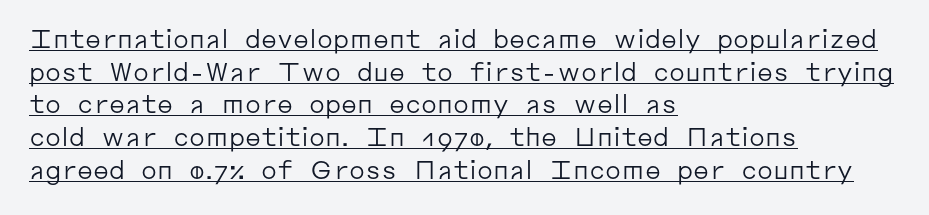
{"italic": "no", "bold": "no", "underline": "yes", "align": "left", "line_spacing": "normal", "line_spacing_ratio": 1.31, "letter_spacing": "normal", "letter_spacing_em": 0.0, "glyph_px": 25}
